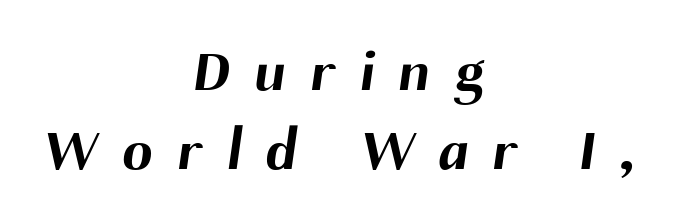
{"serif": "no", "bold": "yes", "weight": "bold", "width": "normal", "stroke_contrast": "medium", "x_height": "medium", "monospaced": "no", "underline": "no", "align": "center", "line_spacing": "normal", "line_spacing_ratio": 1.31, "letter_spacing": "wide", "letter_spacing_em": 0.42, "glyph_px": 60}
